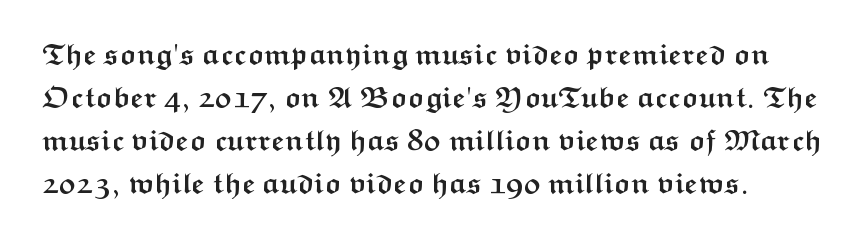
{"serif": "no", "italic": "no", "bold": "yes", "weight": "semibold", "width": "wide", "stroke_contrast": "medium", "x_height": "medium", "monospaced": "no", "underline": "no", "line_spacing": "normal", "line_spacing_ratio": 1.48, "letter_spacing": "normal", "letter_spacing_em": 0.0, "glyph_px": 29}
